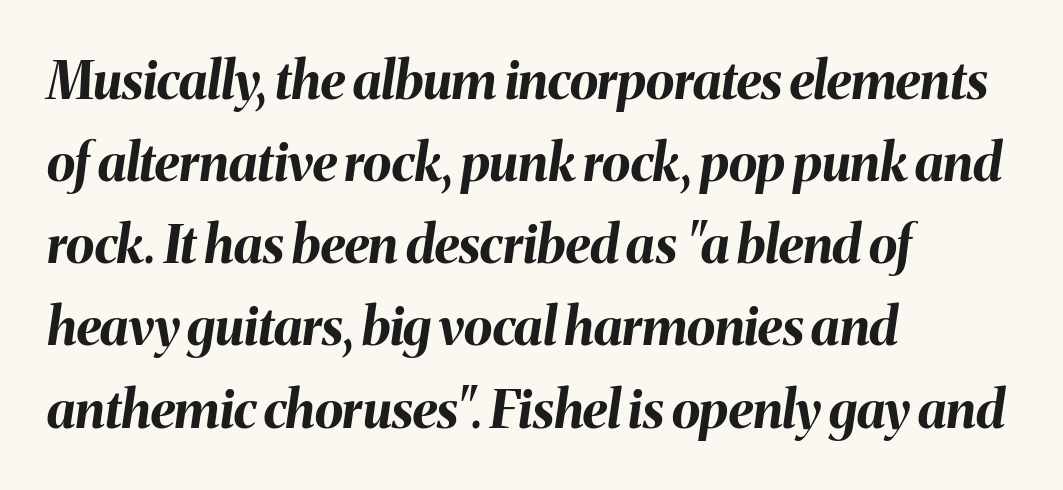
{"italic": "yes", "lean": "right", "slant_degrees": 8, "bold": "yes", "weight": "bold", "width": "normal", "stroke_contrast": "medium", "x_height": "medium", "monospaced": "no", "underline": "no", "align": "left", "line_spacing": "normal", "line_spacing_ratio": 1.58, "letter_spacing": "normal", "letter_spacing_em": 0.0, "glyph_px": 52}
